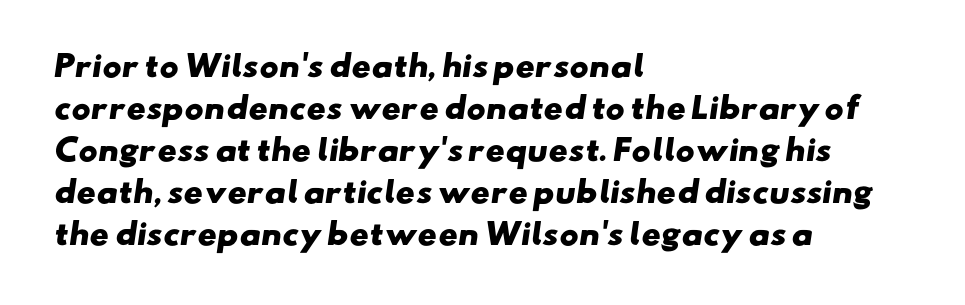
{"serif": "no", "bold": "yes", "weight": "heavy", "width": "wide", "stroke_contrast": "low", "x_height": "small", "monospaced": "no", "underline": "no", "align": "left", "line_spacing": "normal", "line_spacing_ratio": 1.45, "letter_spacing": "normal", "letter_spacing_em": 0.0, "glyph_px": 29}
